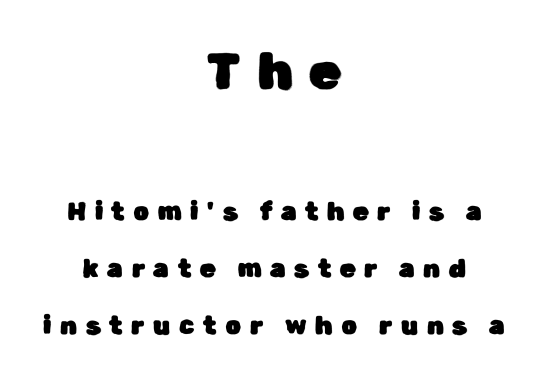
{"serif": "no", "italic": "no", "width": "normal", "stroke_contrast": "low", "x_height": "medium", "monospaced": "no", "underline": "no", "align": "center", "line_spacing": "loose", "line_spacing_ratio": 2.28, "letter_spacing": "wide", "letter_spacing_em": 0.35, "larger_block": "first", "size_ratio": 2.0, "glyph_px": 50}
